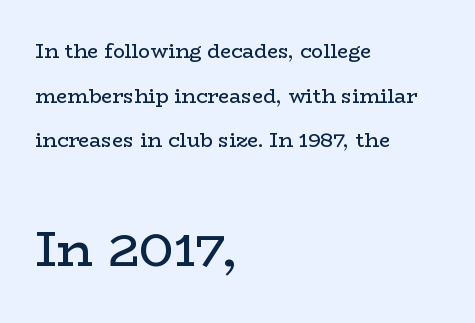
{"serif": "yes", "italic": "no", "bold": "no", "weight": "regular", "width": "wide", "stroke_contrast": "low", "x_height": "medium", "monospaced": "no", "underline": "no", "align": "left", "line_spacing": "loose", "line_spacing_ratio": 2.23, "letter_spacing": "normal", "letter_spacing_em": 0.0, "larger_block": "second", "size_ratio": 2.5, "glyph_px": 50}
